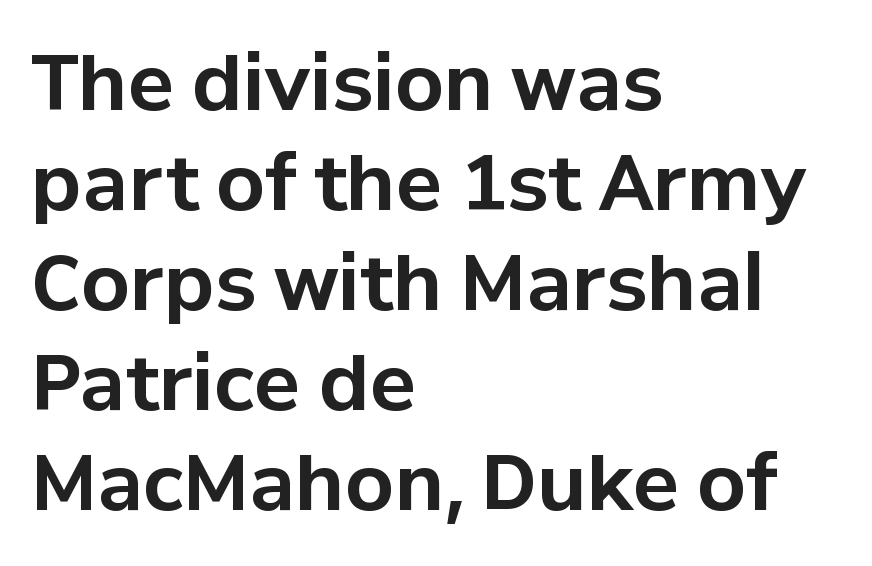
You could not count columns in this text — the font is proportionally spaced. Check where the strokes stop: nothing finishes them off — pure sans. Rows of type keep a routine distance in the vertical direction. Tall strokes in this sample are plumb rather than angled. Heavy, bold letterforms. The text block is weighted toward the left margin, trailing off unevenly rightward.
